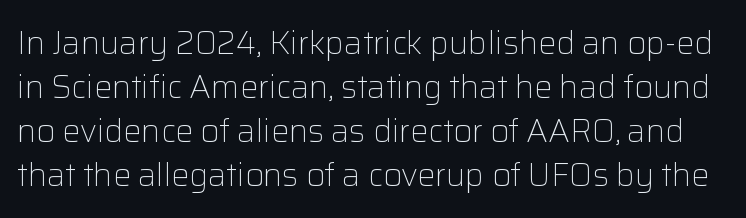
Q: Is the text bold? A: No.
Q: Is the text italic (slanted)? A: No, it is upright.
Q: Is the typeface a serif or a sans-serif typeface? A: Sans-serif.
Q: Is the text underlined? A: No.
Q: Is the spacing between letters normal or unusually wide? A: Normal.
Q: Is the spacing between lines tight, normal or loose? A: Normal.
Q: Width (condensed, normal, or wide)? A: Normal.
Q: Stroke contrast? A: Low.
Q: x-height? A: Medium.
Q: Monospaced? A: No.
